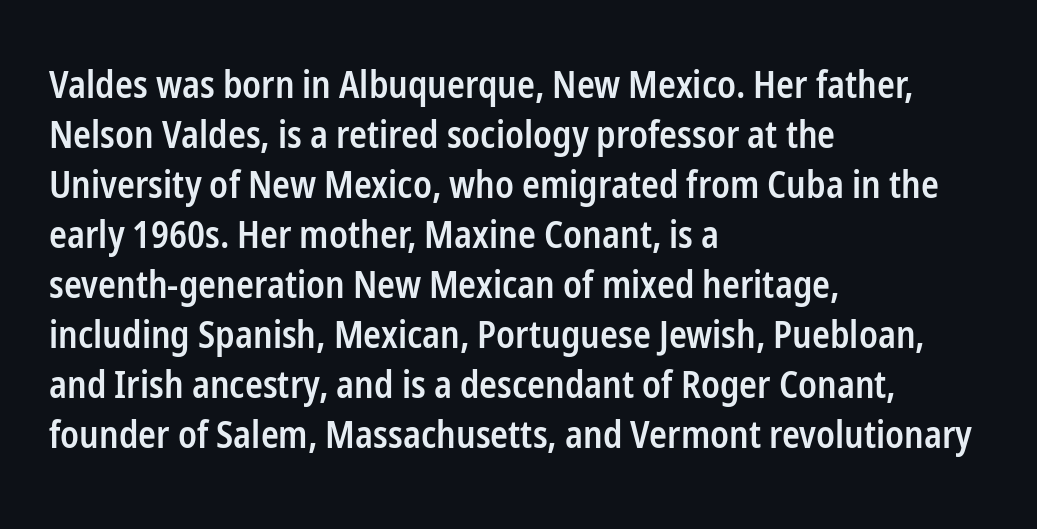
Q: Is the text bold? A: Semi-bold.
Q: Is the text italic (slanted)? A: No, it is upright.
Q: Is the typeface a serif or a sans-serif typeface? A: Sans-serif.
Q: Is the text underlined? A: No.
Q: How is the paragraph aligned? A: Left-aligned.
Q: Is the spacing between letters normal or unusually wide? A: Normal.
Q: Is the spacing between lines tight, normal or loose? A: Normal.
Q: Width (condensed, normal, or wide)? A: Condensed.
Q: Stroke contrast? A: Low.
Q: x-height? A: Medium.
Q: Monospaced? A: No.
